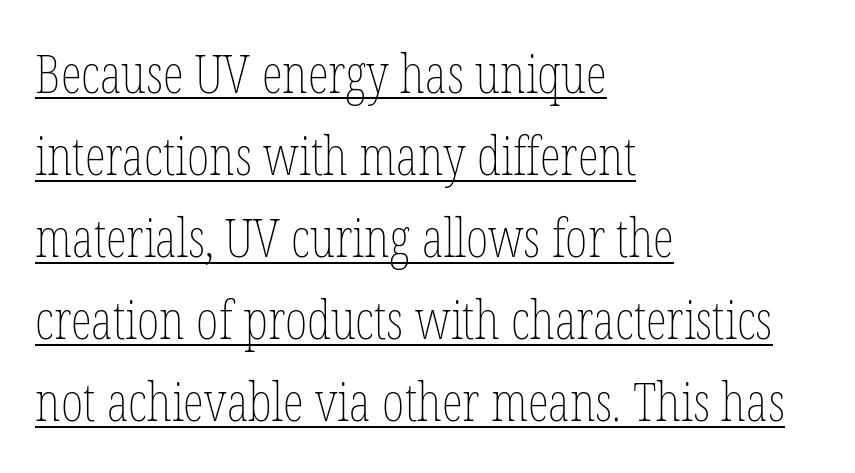
Q: Is the text bold? A: No.
Q: Is the text italic (slanted)? A: No, it is upright.
Q: Is the text underlined? A: Yes.
Q: How is the paragraph aligned? A: Left-aligned.
Q: Is the spacing between letters normal or unusually wide? A: Normal.
Q: Is the spacing between lines tight, normal or loose? A: Normal.
Q: Width (condensed, normal, or wide)? A: Condensed.
Q: Stroke contrast? A: Low.
Q: x-height? A: Medium.
Q: Monospaced? A: No.
